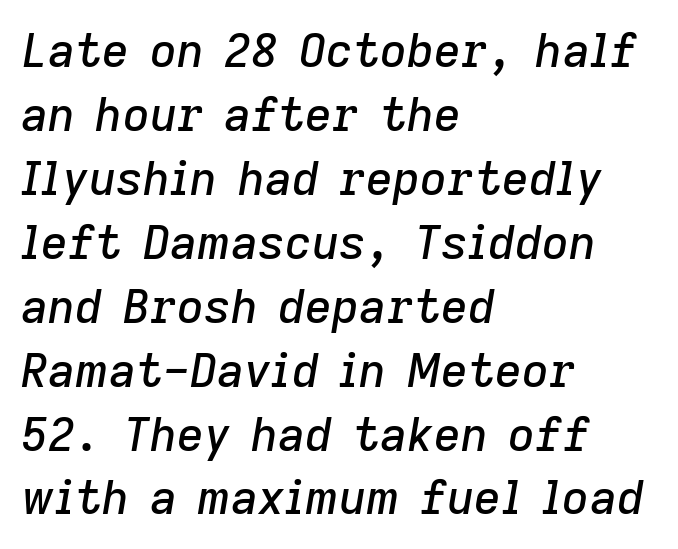
The image shows 47 px text type, italic (leaning right); set left-aligned, normal line spacing (1.36x), normal letter spacing, not underlined; low stroke contrast and a medium x-height.
